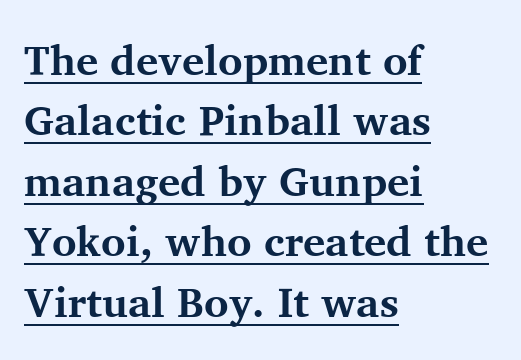
{"serif": "yes", "italic": "no", "bold": "yes", "weight": "bold", "width": "normal", "stroke_contrast": "medium", "x_height": "medium", "monospaced": "no", "underline": "yes", "align": "left", "line_spacing": "normal", "line_spacing_ratio": 1.44, "letter_spacing": "normal", "letter_spacing_em": 0.0, "glyph_px": 42}
